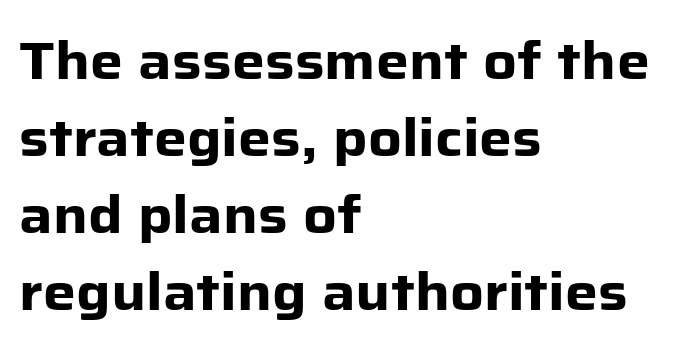
{"serif": "no", "italic": "no", "bold": "yes", "weight": "heavy", "width": "normal", "stroke_contrast": "low", "x_height": "medium", "monospaced": "no", "underline": "no", "align": "left", "line_spacing": "normal", "line_spacing_ratio": 1.48, "letter_spacing": "normal", "letter_spacing_em": 0.0, "glyph_px": 52}
